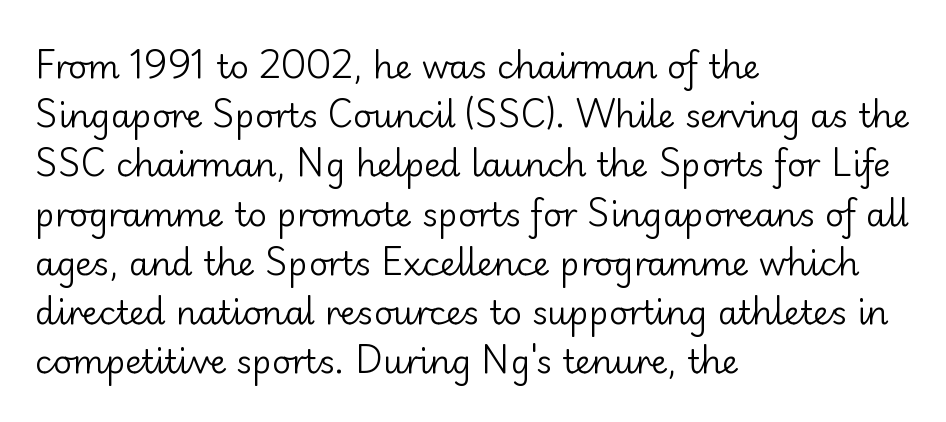
Q: Is the text bold? A: No.
Q: Is the text italic (slanted)? A: No, it is upright.
Q: Is the typeface a serif or a sans-serif typeface? A: Sans-serif.
Q: Is the text underlined? A: No.
Q: How is the paragraph aligned? A: Left-aligned.
Q: Is the spacing between letters normal or unusually wide? A: Normal.
Q: Is the spacing between lines tight, normal or loose? A: Normal.
Q: Width (condensed, normal, or wide)? A: Normal.
Q: Stroke contrast? A: Low.
Q: x-height? A: Small.
Q: Monospaced? A: No.
